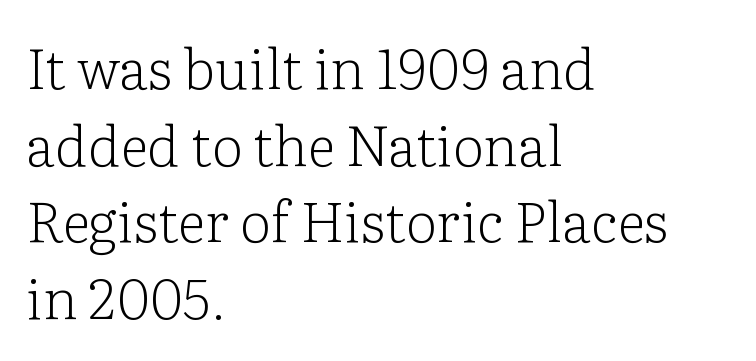
Unbolded letterforms with no extra heft. Students, observe: this is what conventionally led text looks like. The setting favours the left margin, as ordinary paragraphs usually do. Font category for this specimen: serif.
